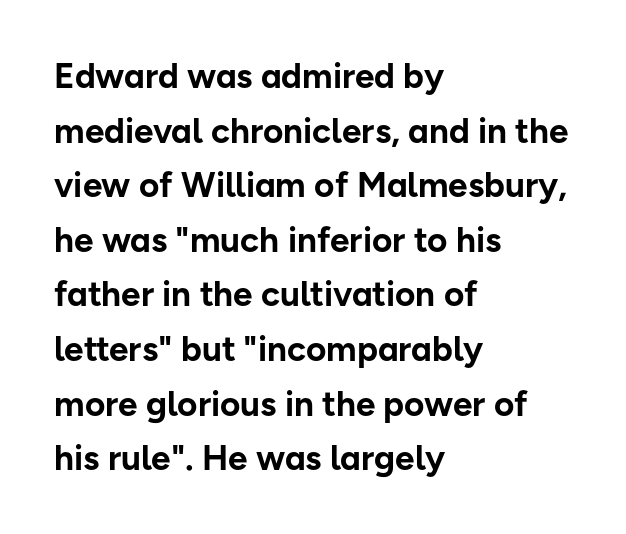
The image shows 35 px bold sans-serif type, upright; set left-aligned, normal line spacing (1.56x), normal letter spacing, not underlined; low stroke contrast and a medium x-height.
